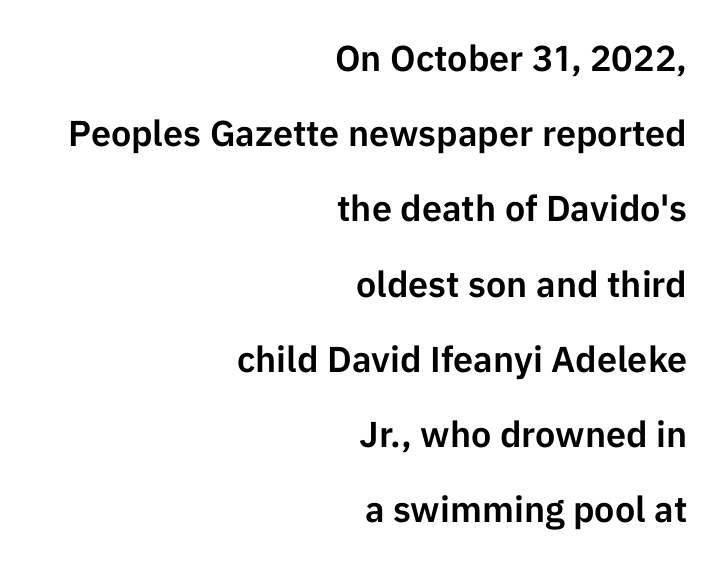
Q: Is the text italic (slanted)? A: No, it is upright.
Q: Is the typeface a serif or a sans-serif typeface? A: Sans-serif.
Q: Is the text underlined? A: No.
Q: How is the paragraph aligned? A: Right-aligned.
Q: Is the spacing between letters normal or unusually wide? A: Normal.
Q: Is the spacing between lines tight, normal or loose? A: Loose.
Q: Width (condensed, normal, or wide)? A: Normal.
Q: Stroke contrast? A: Low.
Q: x-height? A: Medium.
Q: Monospaced? A: No.
